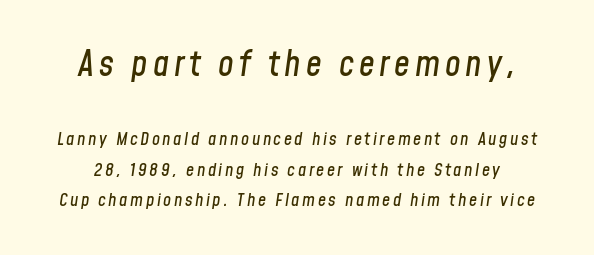
{"italic": "yes", "lean": "right", "slant_degrees": 8, "width": "condensed", "stroke_contrast": "low", "x_height": "medium", "monospaced": "no", "underline": "no", "line_spacing": "normal", "line_spacing_ratio": 1.67, "larger_block": "first", "size_ratio": 1.94, "glyph_px": 35}
